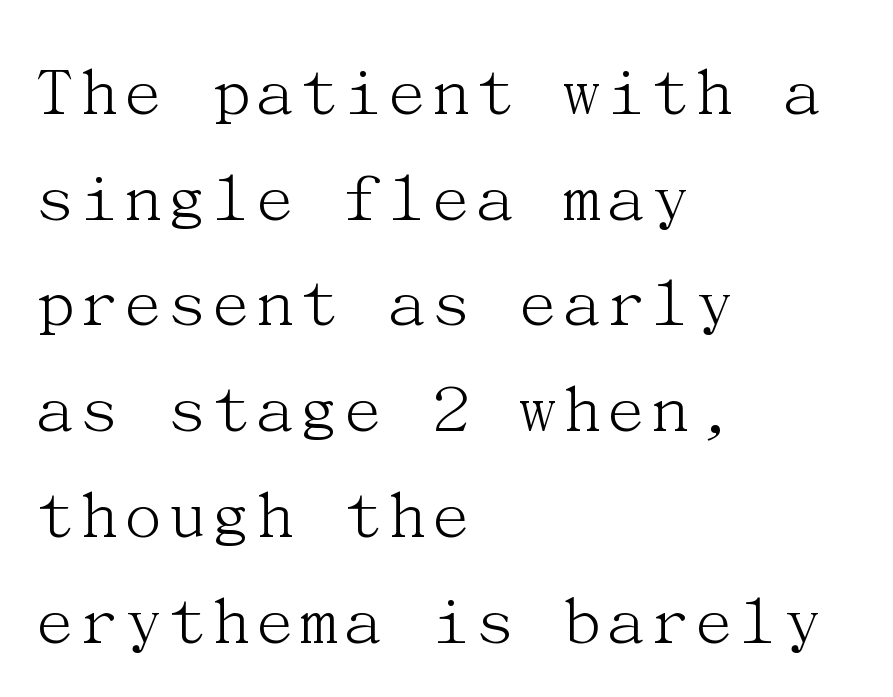
{"serif": "yes", "italic": "no", "bold": "no", "weight": "light", "width": "normal", "stroke_contrast": "medium", "x_height": "medium", "underline": "no", "align": "left", "line_spacing": "normal", "line_spacing_ratio": 1.41, "letter_spacing": "normal", "letter_spacing_em": 0.0, "glyph_px": 75}
